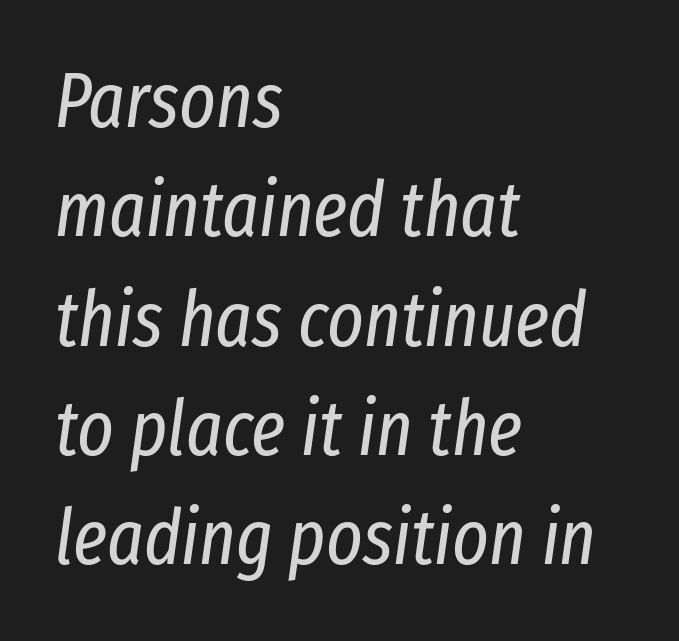
If you drew a line through each stem, it would be angled. Is this a fixed-width face? No — the glyphs have proportional, varying widths. The line-height multiplier appears to be the usual default. Every row of glyphs begins at an identical x-position on the left. Words float on clear page, feet unadorned. The weight tops out at a normal text grade.
